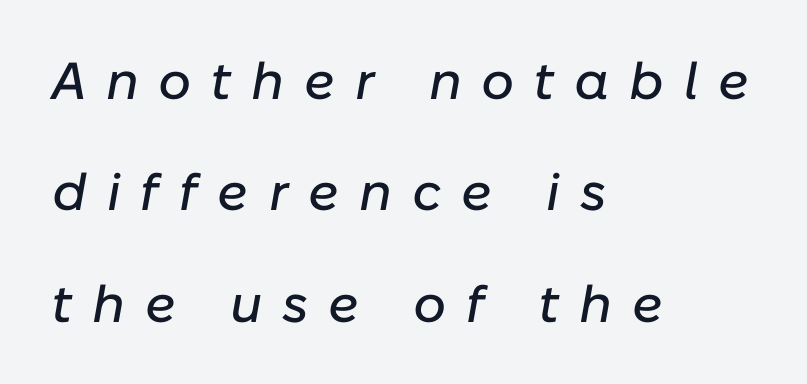
Q: Is the text italic (slanted)? A: Yes, it leans right by about 10 degrees.
Q: Is the text underlined? A: No.
Q: How is the paragraph aligned? A: Left-aligned.
Q: Is the spacing between letters normal or unusually wide? A: Unusually wide.
Q: Is the spacing between lines tight, normal or loose? A: Loose.
Q: Width (condensed, normal, or wide)? A: Normal.
Q: Stroke contrast? A: Low.
Q: x-height? A: Medium.
Q: Monospaced? A: No.
